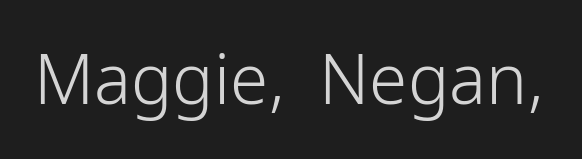
{"serif": "no", "italic": "no", "bold": "no", "weight": "light", "width": "normal", "stroke_contrast": "low", "x_height": "medium", "monospaced": "no", "underline": "no", "letter_spacing": "normal", "letter_spacing_em": 0.0, "glyph_px": 69}
